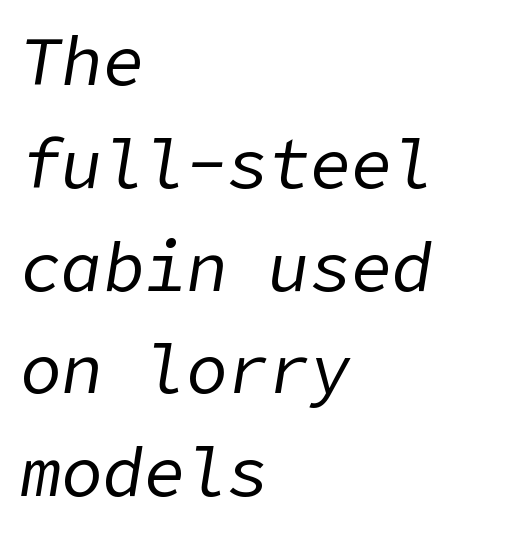
Glance below the letters and you will spot only blank space. Between one letter and the next there's only the usual sliver of space. The passage shown leans; its letterforms are oblique. Honestly, the row spacing looks completely unremarkable. The ragged edge is on the right, which tells us the setting is flush left.
